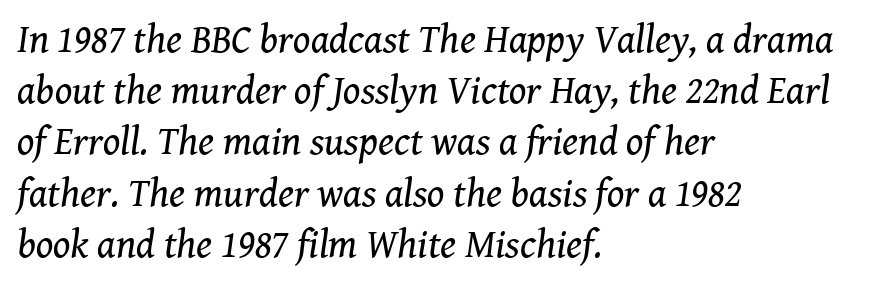
{"serif": "yes", "italic": "yes", "lean": "right", "slant_degrees": 8, "bold": "no", "weight": "regular", "width": "normal", "stroke_contrast": "medium", "x_height": "medium", "monospaced": "no", "underline": "no", "align": "left", "line_spacing": "normal", "line_spacing_ratio": 1.28, "letter_spacing": "normal", "letter_spacing_em": 0.0, "glyph_px": 40}
